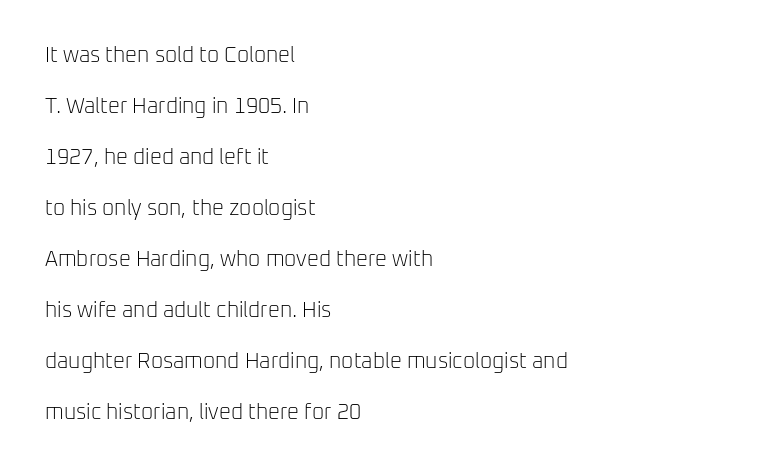
{"italic": "no", "bold": "no", "underline": "no", "align": "left", "line_spacing": "loose", "line_spacing_ratio": 2.43, "letter_spacing": "normal", "letter_spacing_em": 0.0, "glyph_px": 21}
